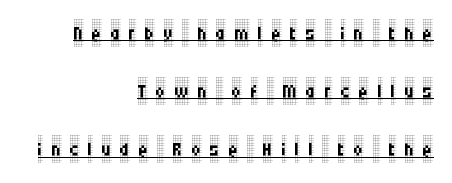
The image shows 27 px text type, upright; set right-aligned, loose line spacing (2.15x), unusually wide letter spacing (+0.32 em), underlined.
